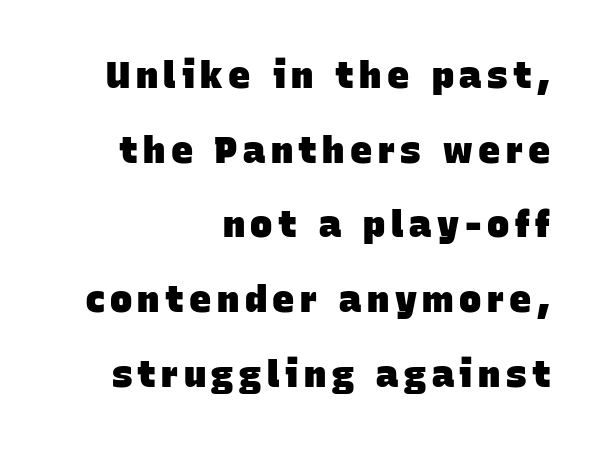
Q: Is the text bold? A: Yes.
Q: Is the typeface a serif or a sans-serif typeface? A: Sans-serif.
Q: Is the text underlined? A: No.
Q: How is the paragraph aligned? A: Right-aligned.
Q: Is the spacing between lines tight, normal or loose? A: Loose.
Q: Width (condensed, normal, or wide)? A: Normal.
Q: Stroke contrast? A: Low.
Q: x-height? A: Large.
Q: Monospaced? A: No.
